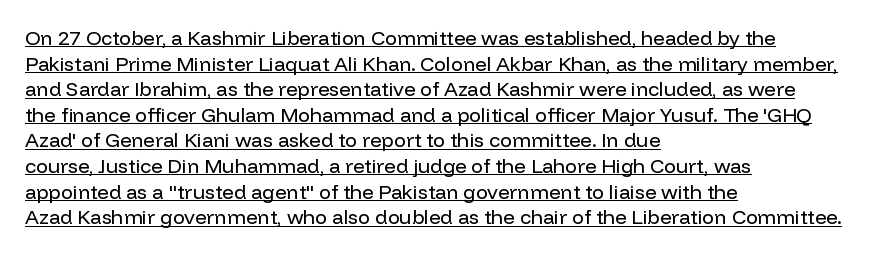
The rows are spaced the way most documents space them. The specimen includes a rule beneath the text block's lines. Heft: none added — not bold. A typesetter would call this zero additional tracking. Line beginnings align vertically; line endings do not.
